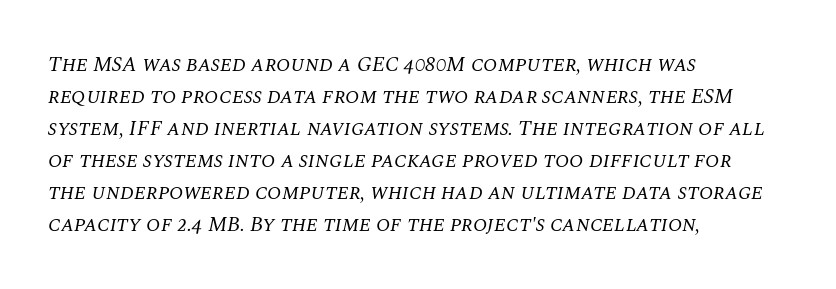
Honestly, the row spacing looks completely unremarkable. Only glyphs here, with clear space below each row. Glyph-to-glyph distance matches everyday printed text. The typography opts for an oblique posture over an upright one.
